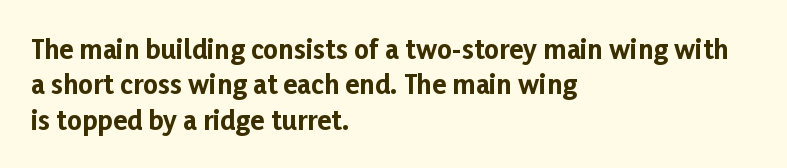
{"italic": "no", "bold": "yes", "underline": "no", "align": "left", "line_spacing": "normal", "line_spacing_ratio": 1.36, "letter_spacing": "normal", "letter_spacing_em": 0.0, "glyph_px": 26}
